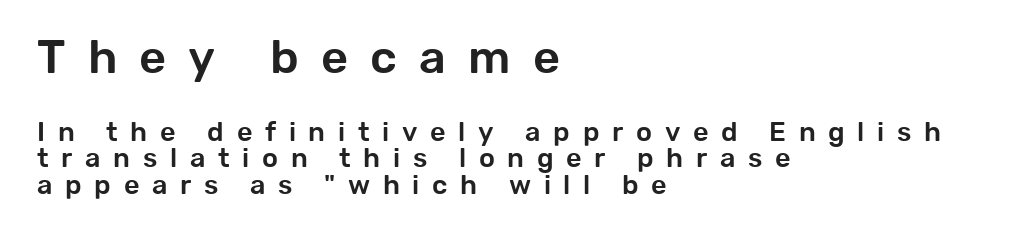
The image shows 47 px sans-serif type, upright; set left-aligned, tight line spacing (0.97x), unusually wide letter spacing (+0.47 em), not underlined; the first (top) block is 1.74x larger; low stroke contrast and a medium x-height.
